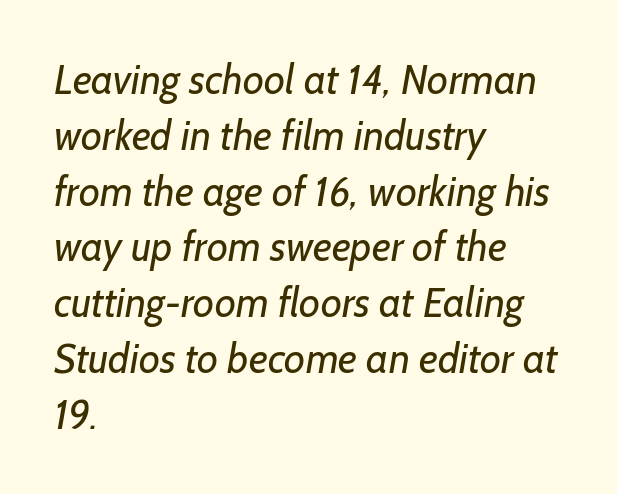
{"serif": "no", "bold": "no", "weight": "regular", "width": "normal", "stroke_contrast": "low", "x_height": "medium", "monospaced": "no", "underline": "no", "align": "left", "line_spacing": "normal", "line_spacing_ratio": 1.36, "letter_spacing": "normal", "letter_spacing_em": 0.0, "glyph_px": 41}
